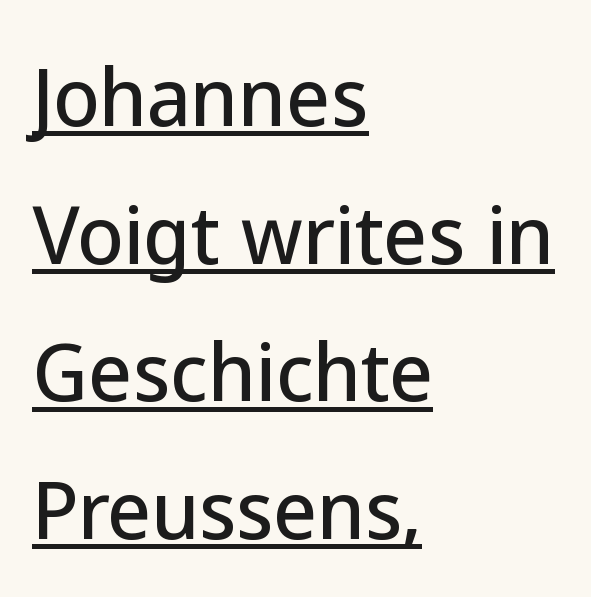
Q: Is the text italic (slanted)? A: No, it is upright.
Q: Is the typeface a serif or a sans-serif typeface? A: Sans-serif.
Q: Is the text underlined? A: Yes.
Q: How is the paragraph aligned? A: Left-aligned.
Q: Is the spacing between letters normal or unusually wide? A: Normal.
Q: Width (condensed, normal, or wide)? A: Normal.
Q: Stroke contrast? A: Low.
Q: x-height? A: Medium.
Q: Monospaced? A: No.
